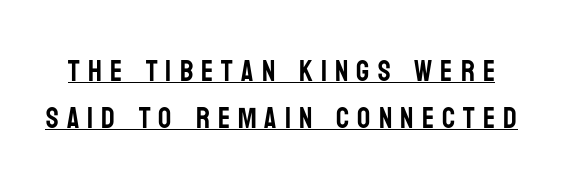
{"serif": "no", "italic": "no", "width": "condensed", "stroke_contrast": "low", "x_height": "large", "monospaced": "no", "underline": "yes", "line_spacing": "normal", "line_spacing_ratio": 1.61, "letter_spacing": "wide", "letter_spacing_em": 0.28, "glyph_px": 29}
